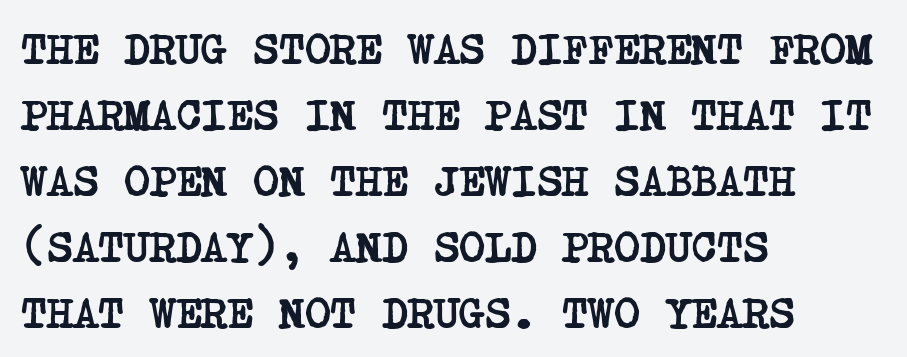
{"serif": "yes", "bold": "yes", "weight": "semibold", "width": "condensed", "stroke_contrast": "low", "x_height": "large", "underline": "no", "align": "left", "line_spacing": "normal", "line_spacing_ratio": 1.5, "letter_spacing": "normal", "letter_spacing_em": 0.0, "glyph_px": 44}
